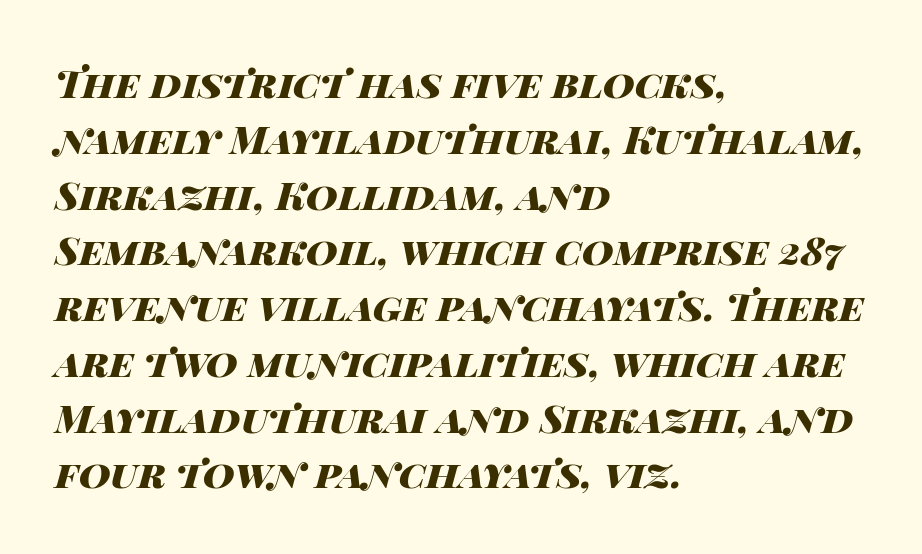
Nothing unusual about the tracking: characters are spaced as the font intends. A bare baseline throughout the passage. Would a proofreader flag this as italicized? Yes. The line-height multiplier appears to be the usual default. The text block is weighted toward the left margin, trailing off unevenly rightward.
